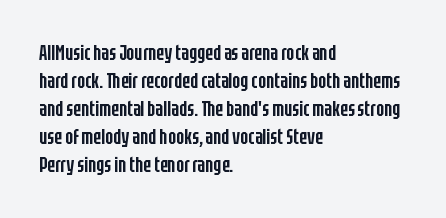
The image shows 21 px text type, upright; set left-aligned, normal line spacing (1.33x), normal letter spacing, not underlined.
